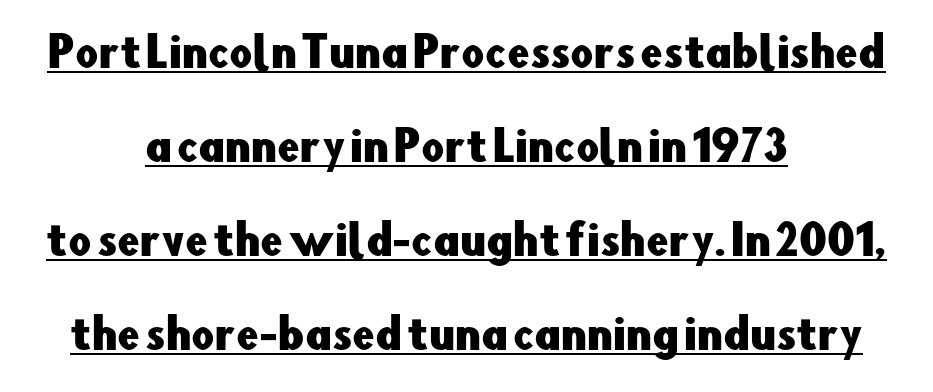
Q: Is the text italic (slanted)? A: No, it is upright.
Q: Is the typeface a serif or a sans-serif typeface? A: Sans-serif.
Q: Is the text underlined? A: Yes.
Q: How is the paragraph aligned? A: Centered.
Q: Is the spacing between letters normal or unusually wide? A: Normal.
Q: Is the spacing between lines tight, normal or loose? A: Loose.
Q: Width (condensed, normal, or wide)? A: Normal.
Q: Stroke contrast? A: Low.
Q: x-height? A: Small.
Q: Monospaced? A: No.
